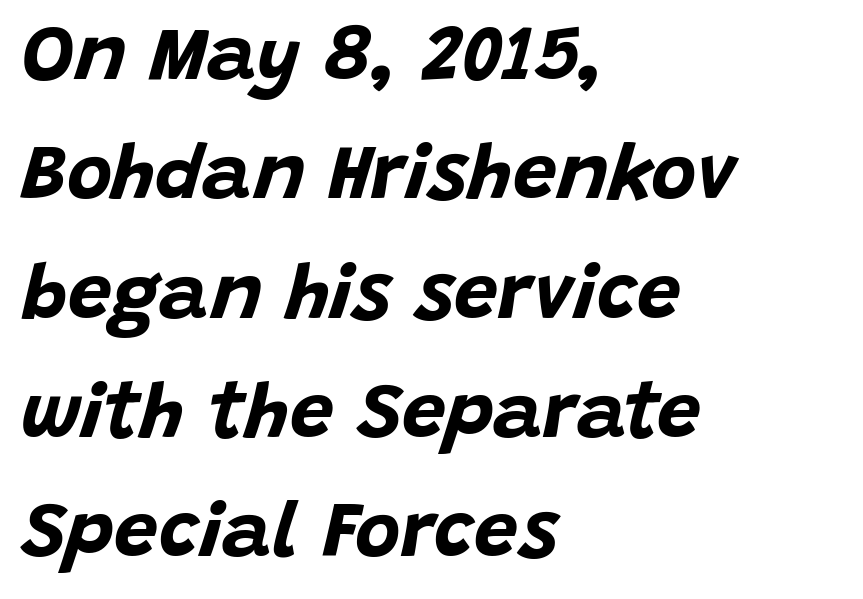
{"italic": "yes", "lean": "right", "slant_degrees": 15, "bold": "yes", "weight": "bold", "width": "normal", "stroke_contrast": "low", "x_height": "large", "monospaced": "no", "underline": "no", "align": "left", "line_spacing": "normal", "line_spacing_ratio": 1.53, "letter_spacing": "normal", "letter_spacing_em": 0.0, "glyph_px": 78}
